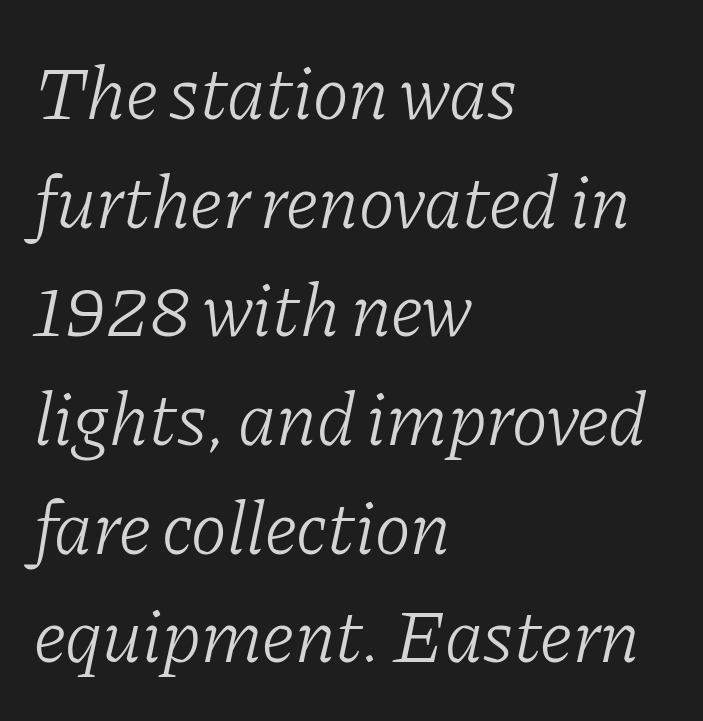
Q: Is the text bold? A: No.
Q: Is the text italic (slanted)? A: Yes, it leans right by about 11 degrees.
Q: Is the typeface a serif or a sans-serif typeface? A: Serif.
Q: Is the text underlined? A: No.
Q: How is the paragraph aligned? A: Left-aligned.
Q: Is the spacing between letters normal or unusually wide? A: Normal.
Q: Is the spacing between lines tight, normal or loose? A: Normal.
Q: Width (condensed, normal, or wide)? A: Normal.
Q: Stroke contrast? A: Low.
Q: x-height? A: Medium.
Q: Monospaced? A: No.
